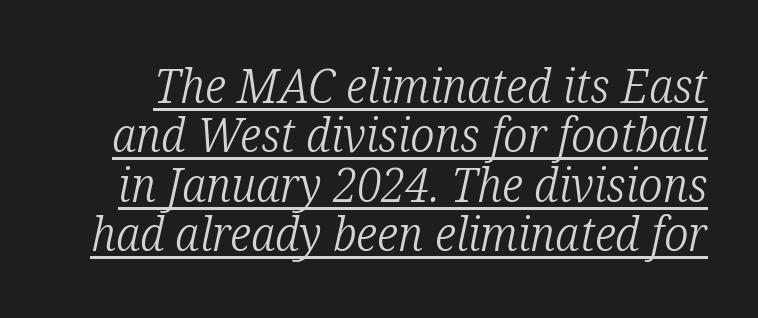
The image shows 48 px light, condensed serif type, italic (leaning right); set tight line spacing (1.03x), normal letter spacing, underlined; low stroke contrast and a medium x-height.
